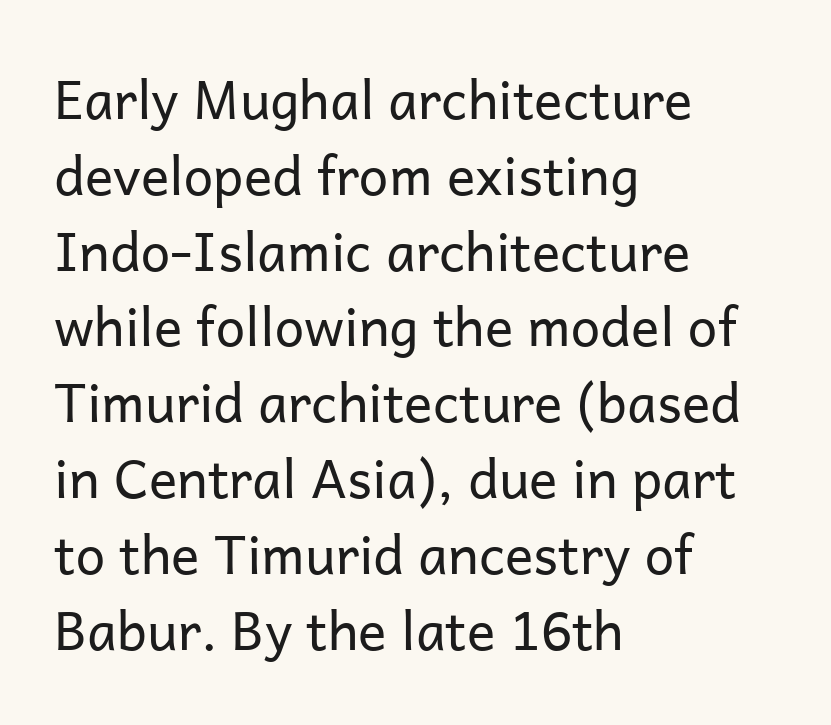
Q: Is the text bold? A: No.
Q: Is the text italic (slanted)? A: No, it is upright.
Q: Is the typeface a serif or a sans-serif typeface? A: Sans-serif.
Q: Is the text underlined? A: No.
Q: How is the paragraph aligned? A: Left-aligned.
Q: Is the spacing between letters normal or unusually wide? A: Normal.
Q: Is the spacing between lines tight, normal or loose? A: Normal.
Q: Width (condensed, normal, or wide)? A: Normal.
Q: Stroke contrast? A: Low.
Q: x-height? A: Medium.
Q: Monospaced? A: No.
